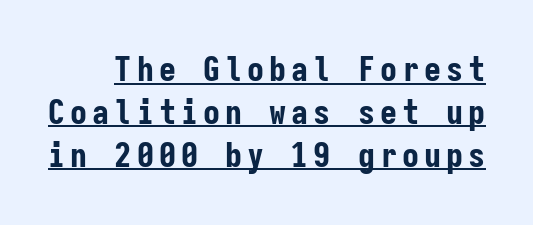
The image shows 34 px bold, condensed sans-serif type, upright, monospaced; set normal line spacing (1.26x), underlined; low stroke contrast and a medium x-height.
